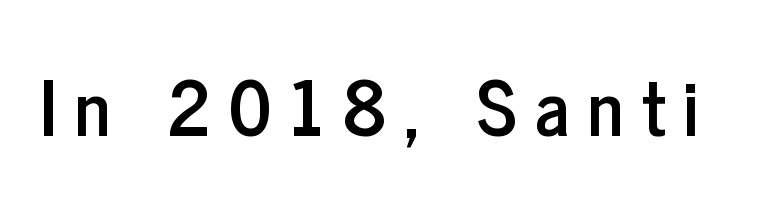
Q: Is the text italic (slanted)? A: No, it is upright.
Q: Is the typeface a serif or a sans-serif typeface? A: Sans-serif.
Q: Is the text underlined? A: No.
Q: Is the spacing between letters normal or unusually wide? A: Unusually wide.
Q: Width (condensed, normal, or wide)? A: Condensed.
Q: Stroke contrast? A: Low.
Q: x-height? A: Medium.
Q: Monospaced? A: No.
